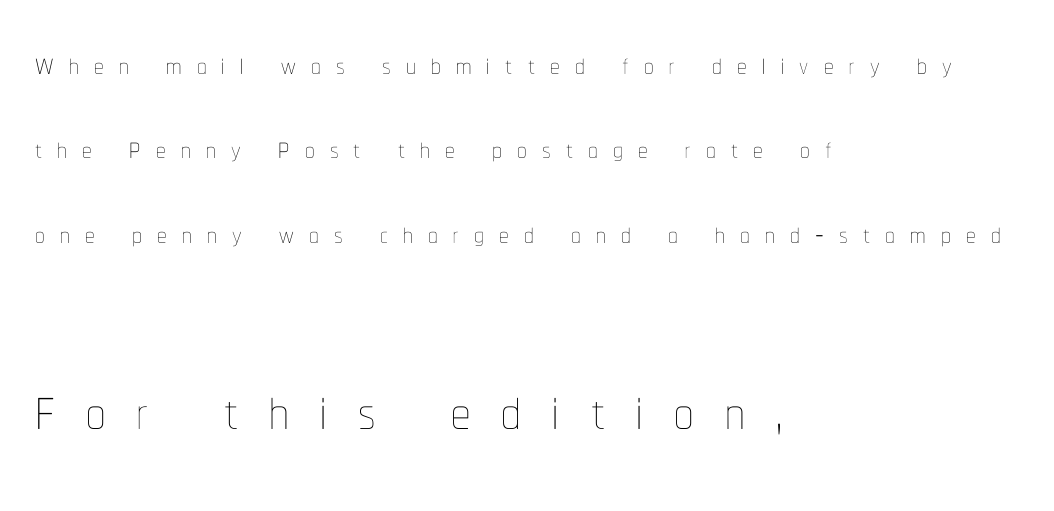
{"italic": "no", "bold": "no", "weight": "thin", "width": "condensed", "stroke_contrast": "low", "x_height": "medium", "monospaced": "no", "underline": "no", "align": "left", "line_spacing": "loose", "line_spacing_ratio": 2.22, "letter_spacing": "wide", "letter_spacing_em": 0.4, "larger_block": "second", "size_ratio": 2.03, "glyph_px": 77}
